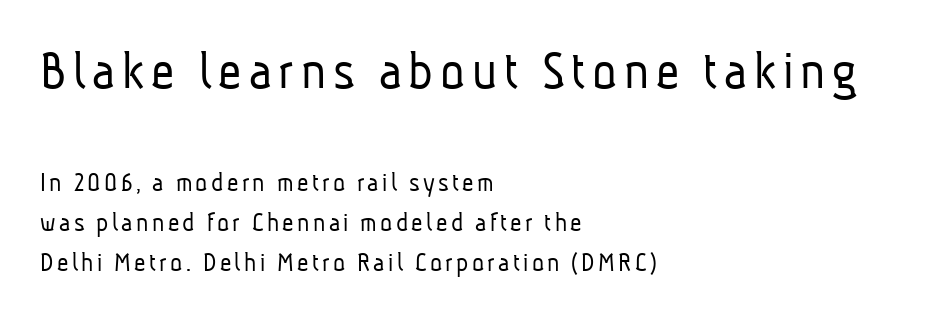
Heft: none added — not bold. Look at the bottom of the vertical strokes: they stop flat, with no serifs. Decoration check: the copy has no underline. Spacing verdict: proportional, widths tailored to each character. One-word summary of the alignment: left.
